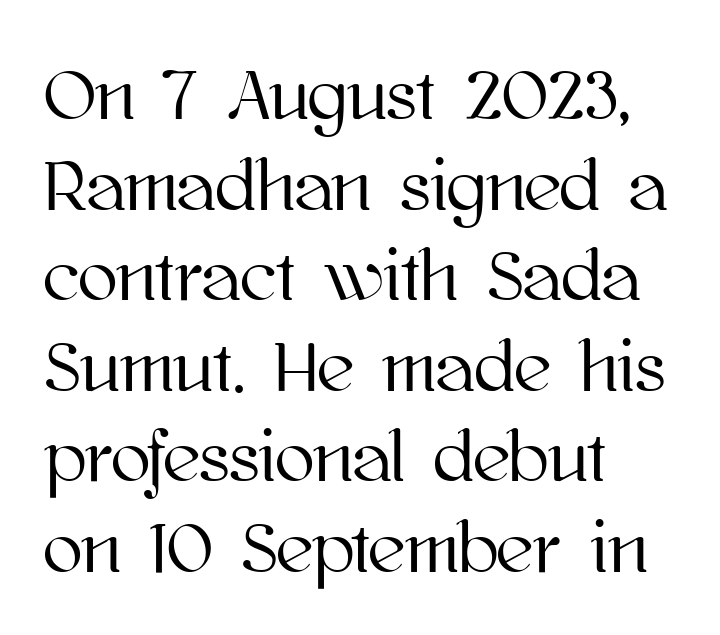
Q: Is the text italic (slanted)? A: No, it is upright.
Q: Is the text underlined? A: No.
Q: How is the paragraph aligned? A: Left-aligned.
Q: Is the spacing between letters normal or unusually wide? A: Normal.
Q: Width (condensed, normal, or wide)? A: Normal.
Q: Stroke contrast? A: High.
Q: x-height? A: Medium.
Q: Monospaced? A: No.
